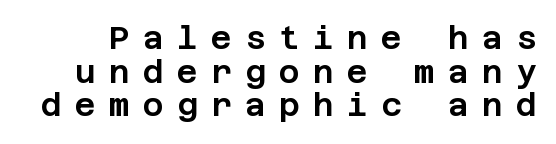
Q: Is the text italic (slanted)? A: No, it is upright.
Q: Is the typeface a serif or a sans-serif typeface? A: Sans-serif.
Q: Is the text underlined? A: No.
Q: Is the spacing between letters normal or unusually wide? A: Unusually wide.
Q: Is the spacing between lines tight, normal or loose? A: Tight.
Q: Width (condensed, normal, or wide)? A: Normal.
Q: Stroke contrast? A: Low.
Q: x-height? A: Large.
